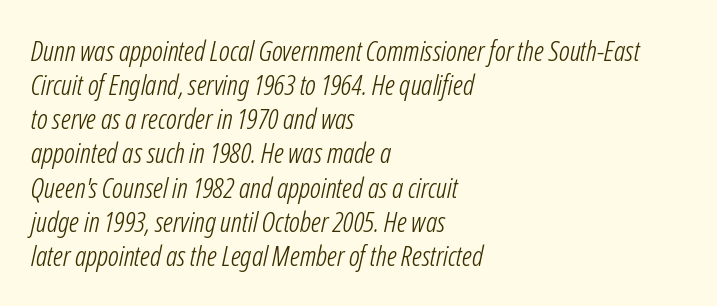
The image shows 28 px light, condensed type, italic (leaning right); set left-aligned, line spacing 1.22x, normal letter spacing, not underlined; low stroke contrast and a medium x-height.
